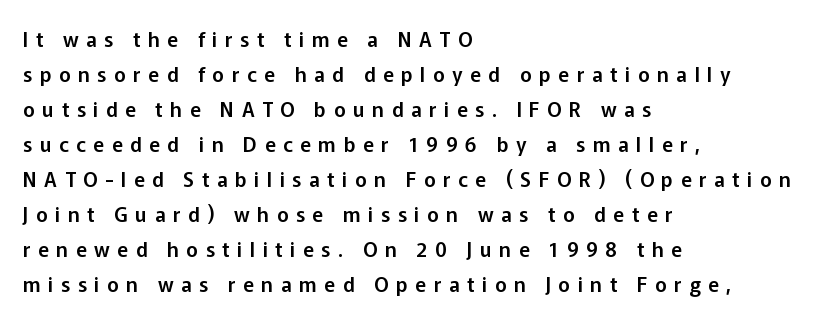
Q: Is the text italic (slanted)? A: No, it is upright.
Q: Is the text underlined? A: No.
Q: How is the paragraph aligned? A: Left-aligned.
Q: Is the spacing between letters normal or unusually wide? A: Unusually wide.
